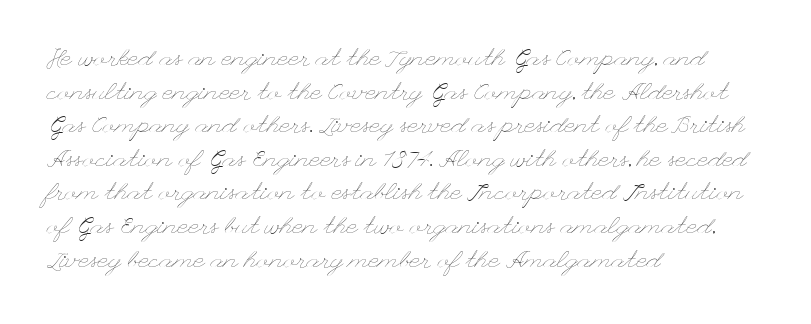
{"bold": "no", "underline": "no", "align": "left", "line_spacing": "normal", "line_spacing_ratio": 1.4, "letter_spacing": "normal", "letter_spacing_em": 0.0, "glyph_px": 24}
